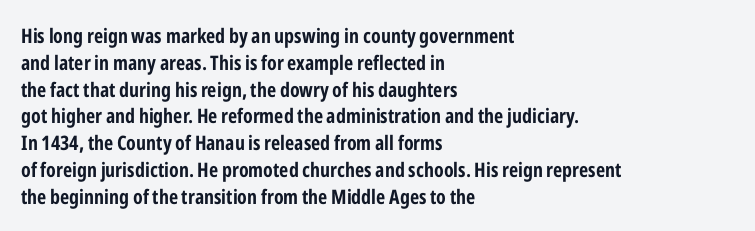
{"italic": "no", "underline": "no", "align": "left", "line_spacing": "normal", "line_spacing_ratio": 1.34, "letter_spacing": "normal", "letter_spacing_em": 0.0, "glyph_px": 20}
